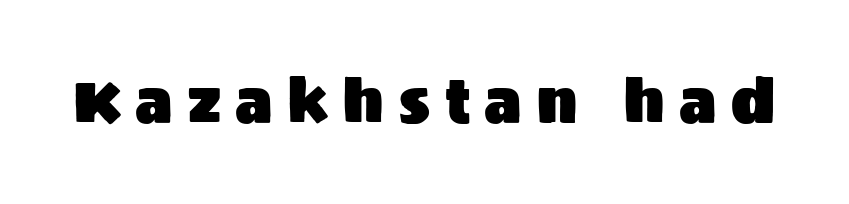
The image shows 58 px sans-serif type, upright; set unusually wide letter spacing (+0.27 em), not underlined; medium stroke contrast and a large x-height.
